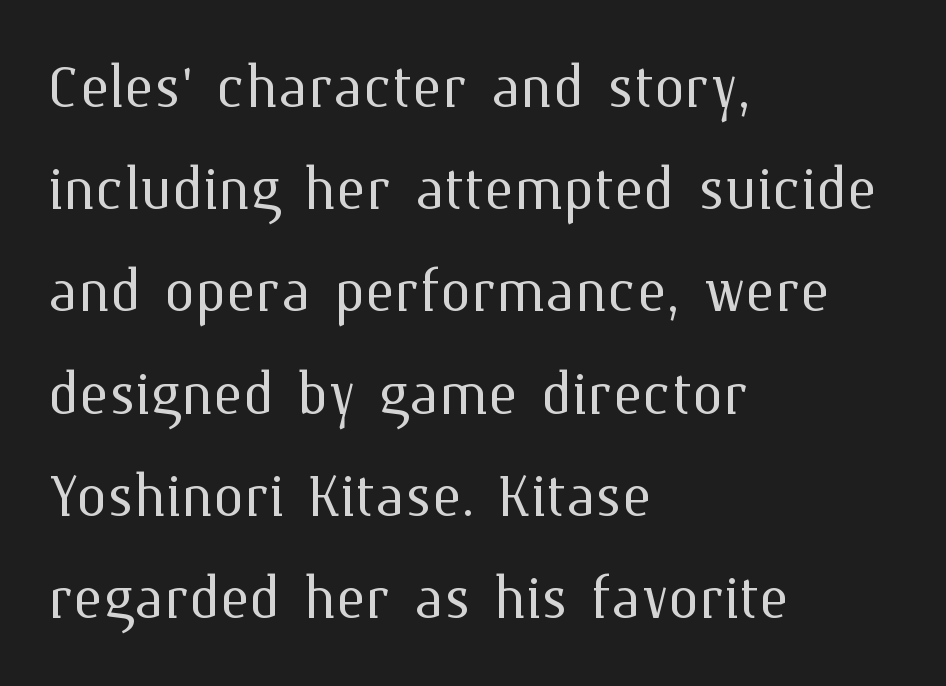
The passage shown stacks its lines at a standard gap. The passage shown is not underscored anywhere. Proportional: the letters do not fall into vertical columns. Teacher's note: observe the even left margin — that is flush-left alignment. This is not heavy type; no bold has been used. These lines were composed using upright roman letters.
